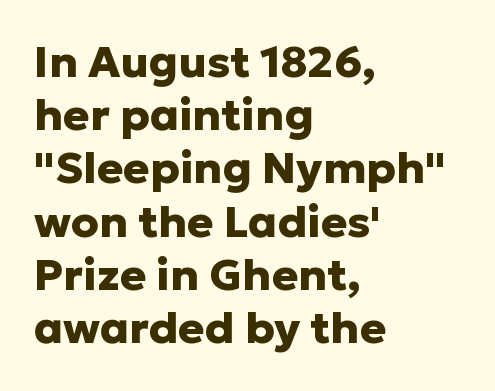
Q: Is the text bold? A: Yes.
Q: Is the text italic (slanted)? A: No, it is upright.
Q: Is the typeface a serif or a sans-serif typeface? A: Sans-serif.
Q: Is the text underlined? A: No.
Q: How is the paragraph aligned? A: Left-aligned.
Q: Is the spacing between letters normal or unusually wide? A: Normal.
Q: Width (condensed, normal, or wide)? A: Normal.
Q: Stroke contrast? A: Low.
Q: x-height? A: Medium.
Q: Monospaced? A: No.
